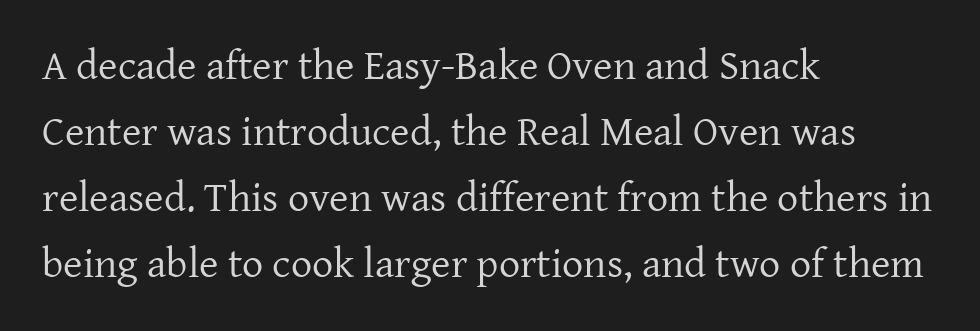
The image shows 42 px regular-weight serif type, upright; set left-aligned, normal line spacing (1.57x), normal letter spacing, not underlined; low stroke contrast and a medium x-height.
